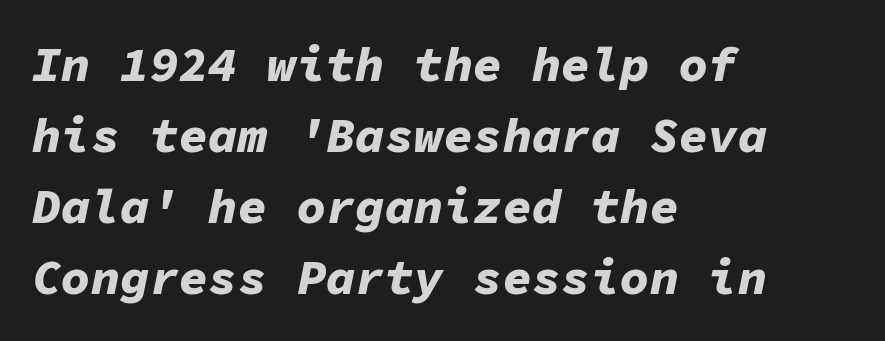
{"italic": "yes", "lean": "right", "slant_degrees": 11, "bold": "yes", "weight": "bold", "width": "normal", "stroke_contrast": "low", "x_height": "medium", "monospaced": "yes", "underline": "no", "align": "left", "line_spacing": "normal", "line_spacing_ratio": 1.45, "letter_spacing": "normal", "letter_spacing_em": 0.0, "glyph_px": 49}
